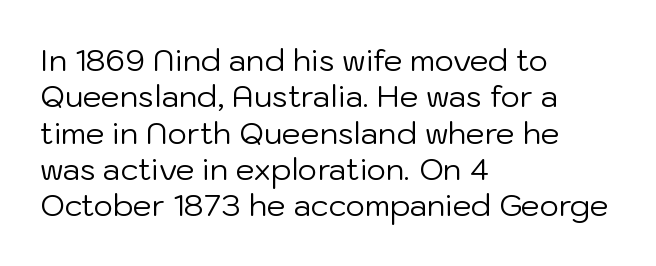
Q: Is the text bold? A: No.
Q: Is the text italic (slanted)? A: No, it is upright.
Q: Is the typeface a serif or a sans-serif typeface? A: Sans-serif.
Q: Is the text underlined? A: No.
Q: How is the paragraph aligned? A: Left-aligned.
Q: Is the spacing between letters normal or unusually wide? A: Normal.
Q: Width (condensed, normal, or wide)? A: Normal.
Q: Stroke contrast? A: Low.
Q: x-height? A: Medium.
Q: Monospaced? A: No.
